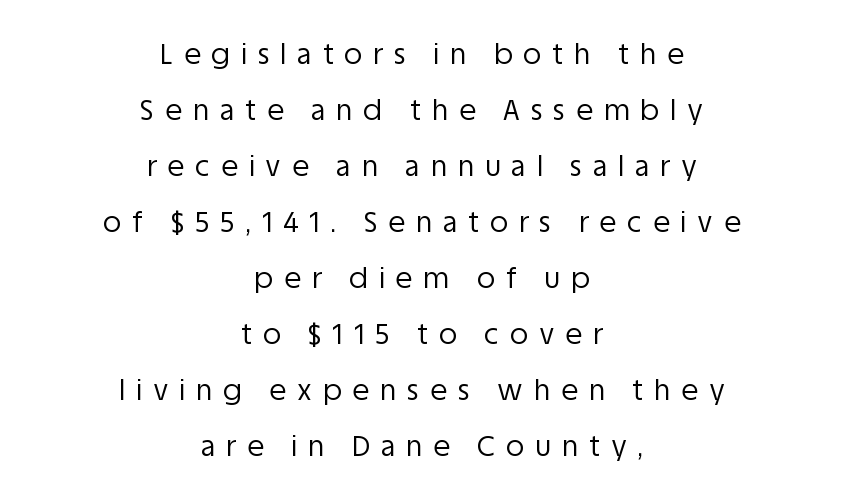
{"serif": "no", "italic": "no", "bold": "no", "weight": "regular", "width": "normal", "stroke_contrast": "low", "x_height": "large", "monospaced": "no", "underline": "no", "align": "center", "line_spacing": "loose", "line_spacing_ratio": 2.0, "letter_spacing": "wide", "letter_spacing_em": 0.39, "glyph_px": 28}
